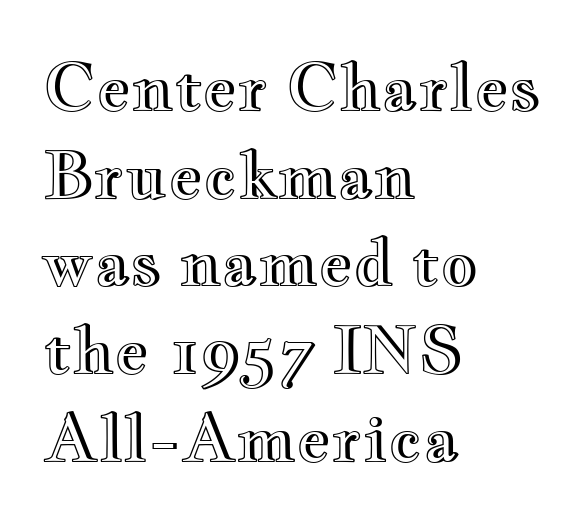
The compositor pushed each line to the left boundary. Think of a printed novel: that variable character pitch is what you see here. The rows are spaced the way most documents space them. The gaps between neighbouring characters are ordinary and unremarkable. Ascenders rise straight up at ninety degrees. Just letters on the line, the space beneath them empty.
